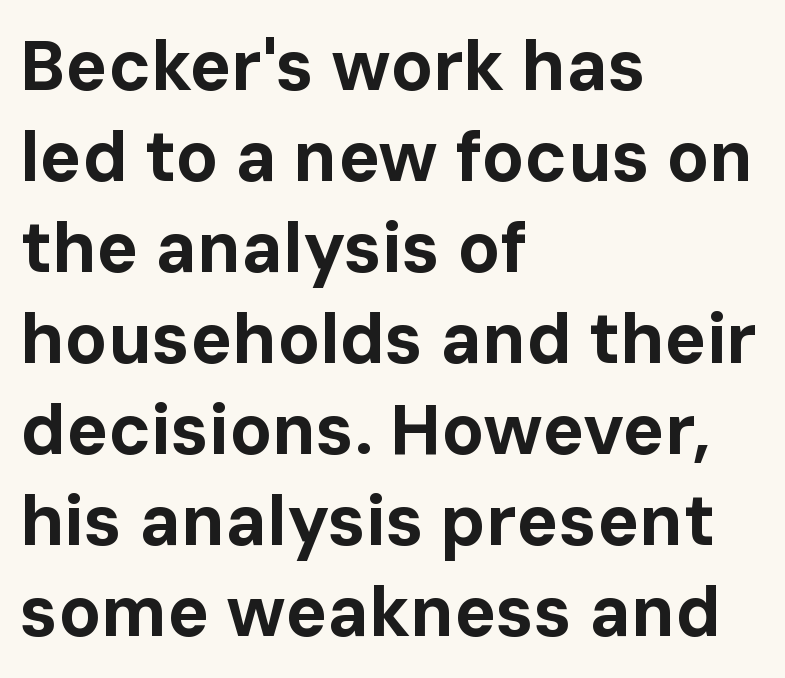
Q: Is the text bold? A: Yes.
Q: Is the text italic (slanted)? A: No, it is upright.
Q: Is the typeface a serif or a sans-serif typeface? A: Sans-serif.
Q: Is the text underlined? A: No.
Q: How is the paragraph aligned? A: Left-aligned.
Q: Is the spacing between letters normal or unusually wide? A: Normal.
Q: Is the spacing between lines tight, normal or loose? A: Normal.
Q: Width (condensed, normal, or wide)? A: Normal.
Q: Stroke contrast? A: Low.
Q: x-height? A: Medium.
Q: Monospaced? A: No.
